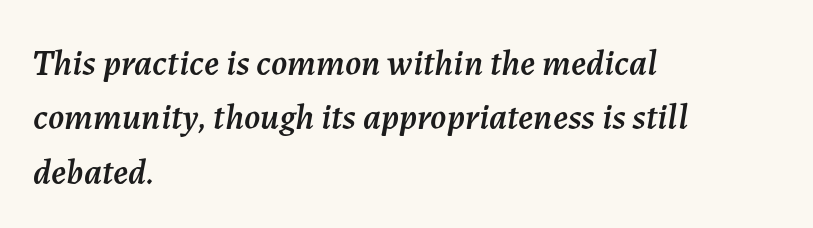
The image shows 36 px text type, italic (leaning right); set left-aligned, normal line spacing (1.51x), normal letter spacing, not underlined; medium stroke contrast and a medium x-height.
